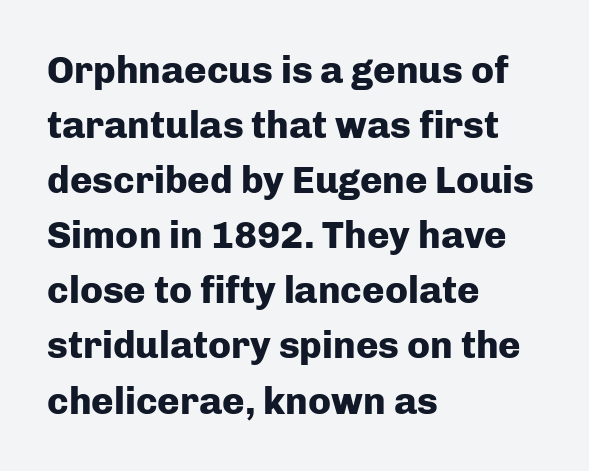
Q: Is the text bold? A: Yes.
Q: Is the text italic (slanted)? A: No, it is upright.
Q: Is the typeface a serif or a sans-serif typeface? A: Sans-serif.
Q: Is the text underlined? A: No.
Q: How is the paragraph aligned? A: Left-aligned.
Q: Is the spacing between letters normal or unusually wide? A: Normal.
Q: Is the spacing between lines tight, normal or loose? A: Normal.
Q: Width (condensed, normal, or wide)? A: Normal.
Q: Stroke contrast? A: Low.
Q: x-height? A: Medium.
Q: Monospaced? A: No.
